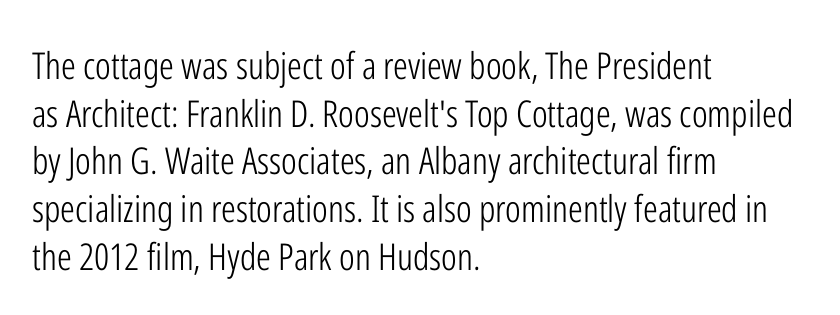
{"serif": "no", "italic": "no", "bold": "no", "weight": "light", "width": "condensed", "stroke_contrast": "low", "x_height": "medium", "monospaced": "no", "underline": "no", "align": "left", "line_spacing": "normal", "line_spacing_ratio": 1.29, "letter_spacing": "normal", "letter_spacing_em": 0.0, "glyph_px": 37}
